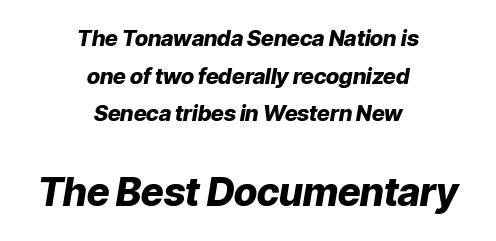
{"italic": "yes", "lean": "right", "slant_degrees": 9, "bold": "yes", "weight": "heavy", "width": "normal", "stroke_contrast": "low", "x_height": "medium", "monospaced": "no", "underline": "no", "align": "center", "line_spacing_ratio": 1.71, "letter_spacing": "normal", "letter_spacing_em": 0.0, "larger_block": "second", "size_ratio": 1.77, "glyph_px": 39}
